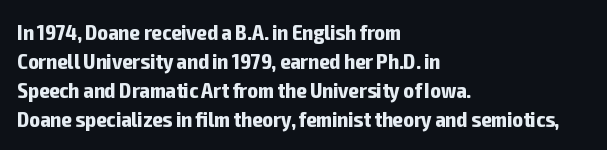
I'd describe the lettering as bold — thick and assertive. Line starts are locked; line ends wander. Nope, not italic — everything's standing straight. Only glyphs here, with clear space below each row.
